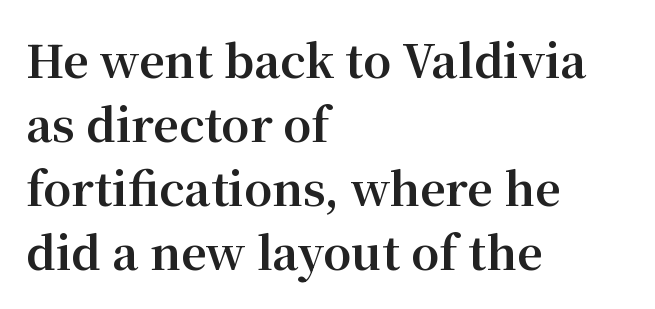
The image shows 45 px bold serif type, upright; set left-aligned, normal line spacing (1.42x), normal letter spacing, not underlined; medium stroke contrast and a medium x-height.
